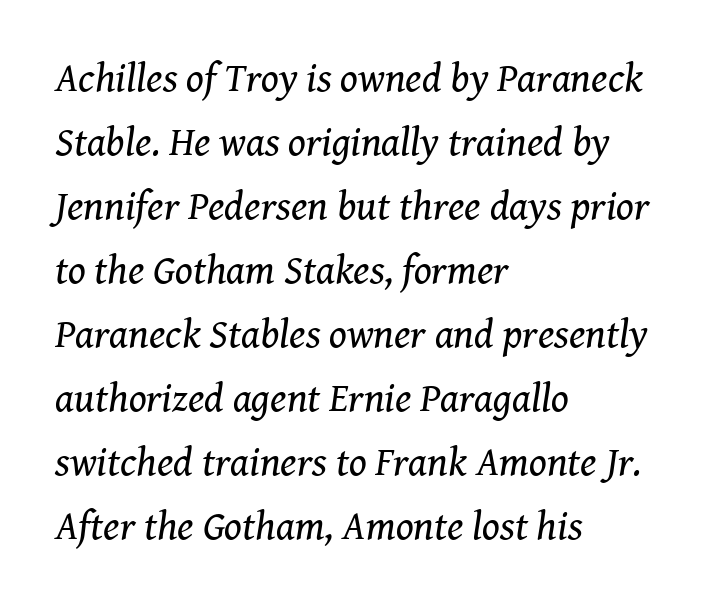
{"serif": "yes", "italic": "yes", "lean": "right", "slant_degrees": 8, "bold": "no", "weight": "regular", "width": "normal", "stroke_contrast": "medium", "x_height": "medium", "monospaced": "no", "underline": "no", "align": "left", "line_spacing": "normal", "line_spacing_ratio": 1.56, "letter_spacing": "normal", "letter_spacing_em": 0.0, "glyph_px": 41}
